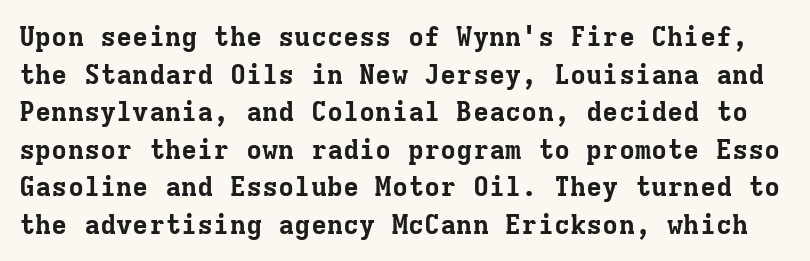
The image shows 27 px bold type, upright; set normal line spacing (1.39x), normal letter spacing, not underlined.
